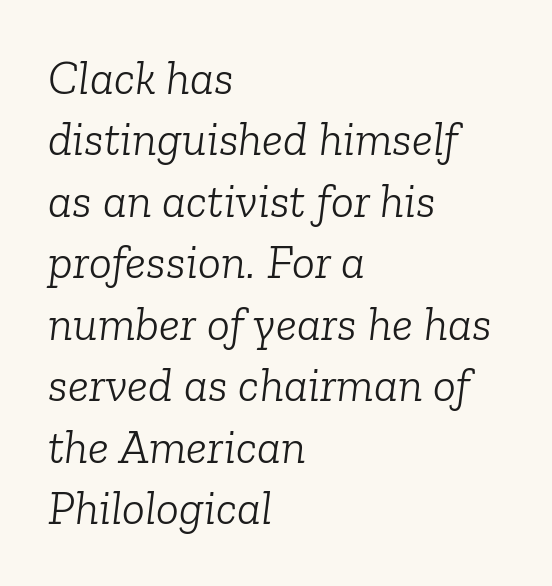
The image shows 48 px light serif type, italic (leaning right); set left-aligned, normal line spacing (1.28x), normal letter spacing, not underlined; low stroke contrast and a medium x-height.
